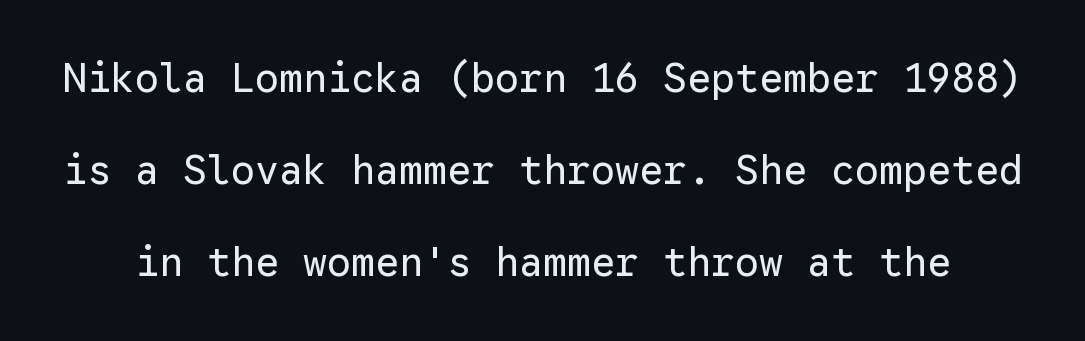
{"serif": "no", "italic": "no", "bold": "no", "weight": "regular", "width": "normal", "stroke_contrast": "low", "x_height": "medium", "monospaced": "yes", "underline": "no", "line_spacing": "loose", "line_spacing_ratio": 2.3, "letter_spacing": "normal", "letter_spacing_em": 0.0, "glyph_px": 40}
